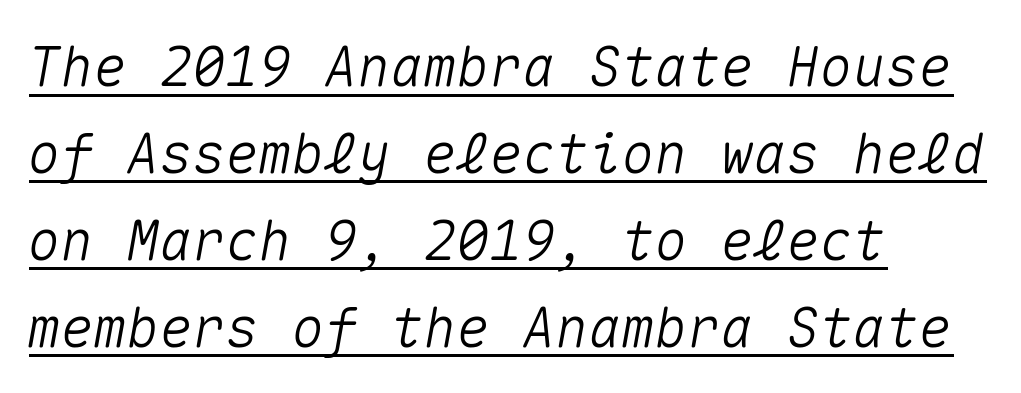
{"italic": "yes", "lean": "right", "slant_degrees": 10, "width": "normal", "stroke_contrast": "medium", "x_height": "medium", "monospaced": "yes", "underline": "yes", "align": "left", "line_spacing": "normal", "line_spacing_ratio": 1.58, "letter_spacing": "normal", "letter_spacing_em": 0.0, "glyph_px": 55}
